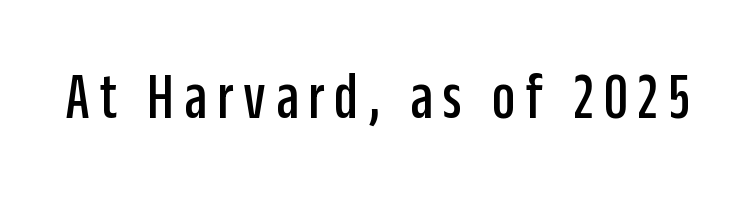
The image shows 66 px condensed sans-serif type, upright; set not underlined; low stroke contrast and a large x-height.
